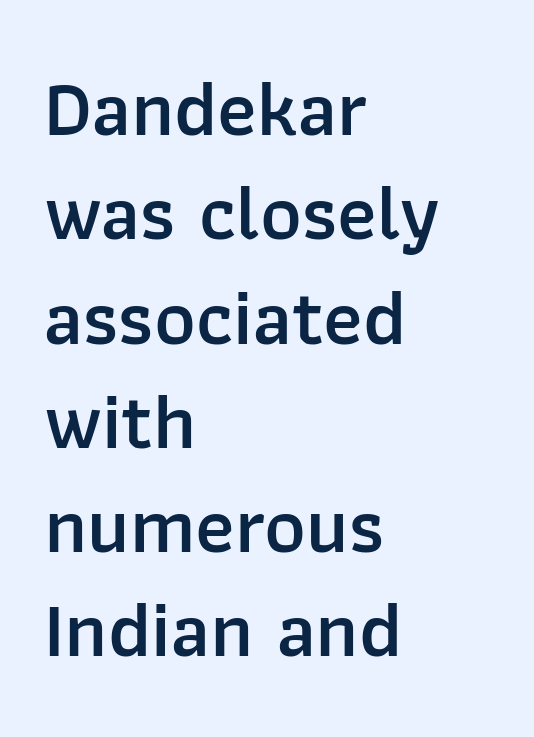
The image shows 79 px semibold sans-serif type, upright; set left-aligned, normal line spacing (1.32x), normal letter spacing, not underlined; low stroke contrast and a medium x-height.
